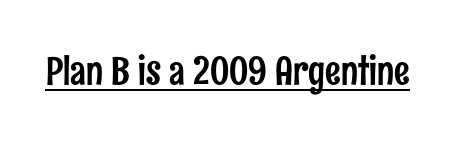
The image shows 39 px condensed sans-serif type, upright; set normal letter spacing, underlined; low stroke contrast and a medium x-height.
